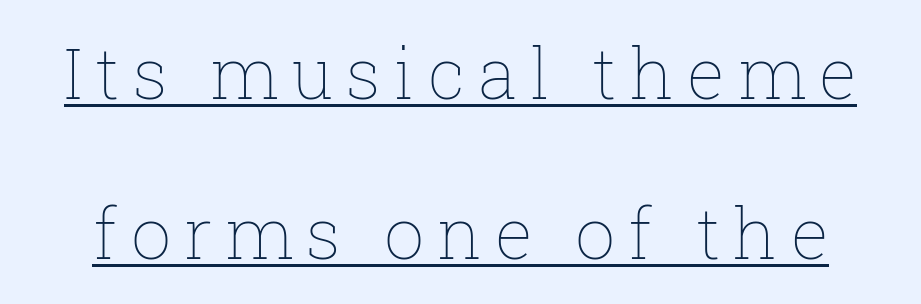
A typesetter would call this proportional, since set widths differ per character. Caption: face not bold, strokes unweighted. Does a line run under the words? Yes, clearly. The type sits square on the baseline with zero lean. The block of text is sparse from top to bottom, with ample space between rows.
